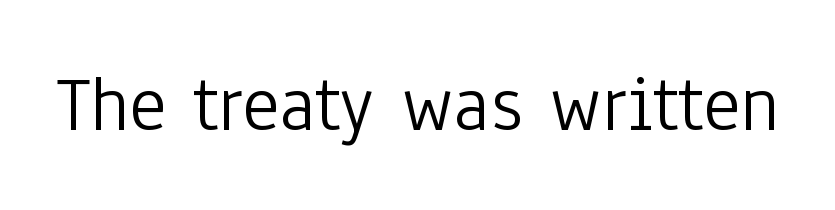
Q: Is the text bold? A: No.
Q: Is the text italic (slanted)? A: No, it is upright.
Q: Is the typeface a serif or a sans-serif typeface? A: Sans-serif.
Q: Is the text underlined? A: No.
Q: Is the spacing between letters normal or unusually wide? A: Normal.
Q: Width (condensed, normal, or wide)? A: Condensed.
Q: Stroke contrast? A: Low.
Q: x-height? A: Medium.
Q: Monospaced? A: No.
